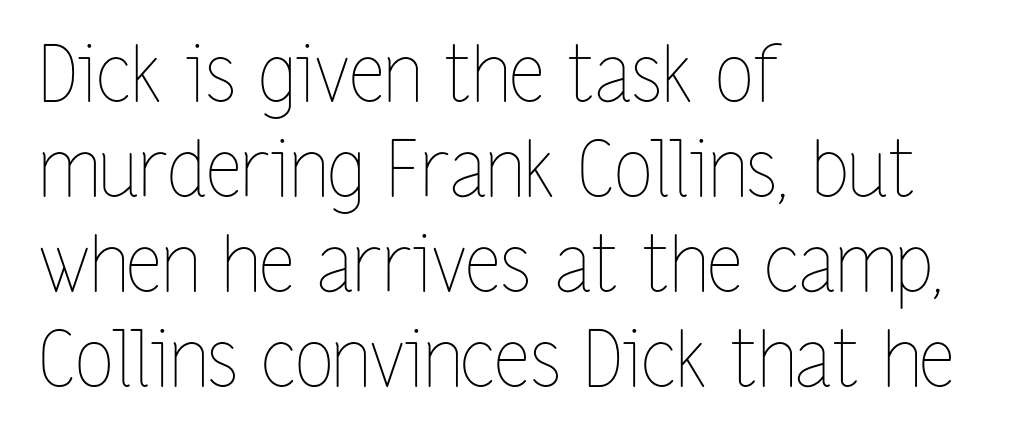
This rendering leaves character spacing at its baseline value. Does the lettering tilt? It doesn't — this is upright. Horizontal alignment here is leftward, the default for most running prose. Nothing heavy about these letters — not bold at all. The area under the type is left untouched.
